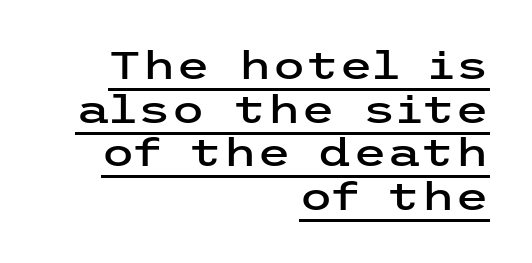
Q: Is the text italic (slanted)? A: No, it is upright.
Q: Is the typeface a serif or a sans-serif typeface? A: Sans-serif.
Q: Is the text underlined? A: Yes.
Q: How is the paragraph aligned? A: Right-aligned.
Q: Is the spacing between letters normal or unusually wide? A: Normal.
Q: Is the spacing between lines tight, normal or loose? A: Tight.
Q: Width (condensed, normal, or wide)? A: Wide.
Q: Stroke contrast? A: Low.
Q: x-height? A: Medium.
